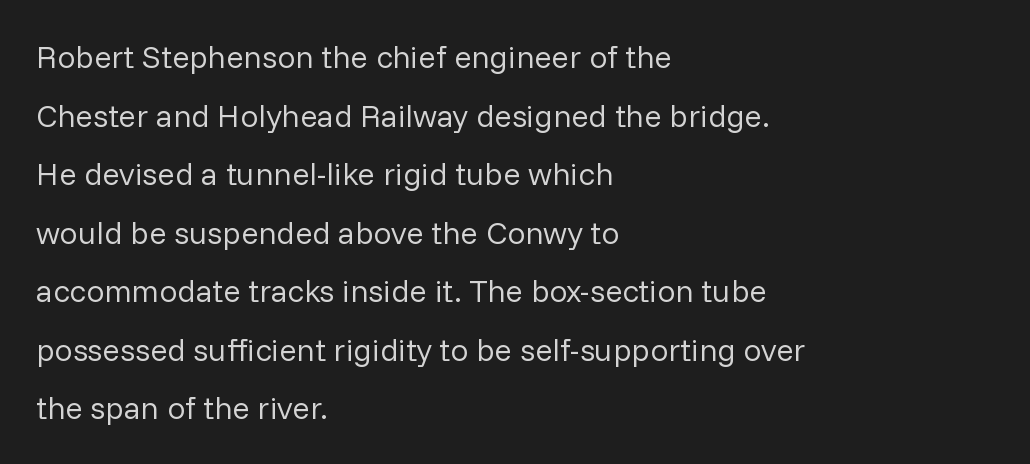
{"serif": "no", "italic": "no", "bold": "no", "weight": "regular", "width": "normal", "stroke_contrast": "low", "x_height": "medium", "monospaced": "no", "underline": "no", "align": "left", "line_spacing_ratio": 1.83, "letter_spacing": "normal", "letter_spacing_em": 0.0, "glyph_px": 32}
